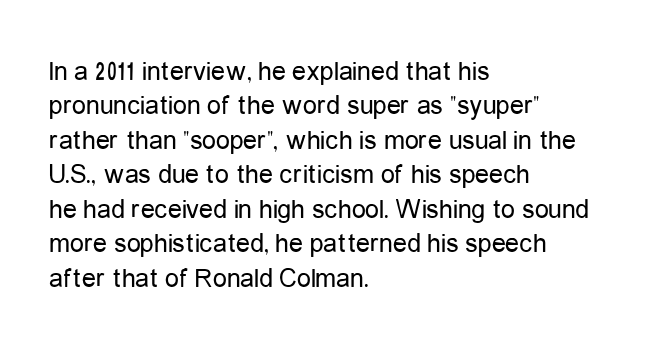
Q: Is the text bold? A: No.
Q: Is the text italic (slanted)? A: No, it is upright.
Q: Is the typeface a serif or a sans-serif typeface? A: Sans-serif.
Q: Is the text underlined? A: No.
Q: How is the paragraph aligned? A: Left-aligned.
Q: Is the spacing between letters normal or unusually wide? A: Normal.
Q: Width (condensed, normal, or wide)? A: Condensed.
Q: Stroke contrast? A: Low.
Q: x-height? A: Medium.
Q: Monospaced? A: No.
